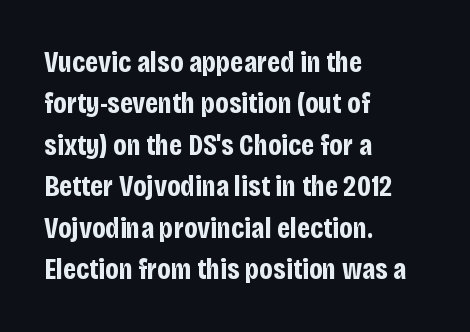
Tall strokes in this sample are plumb rather than angled. The foot of each line stays bare and open. All the whitespace from short lines collects on the right. The font is running at its bold setting. A sans-serif font was chosen for this passage. The face used here is proportionally spaced, like ordinary book or web type.
